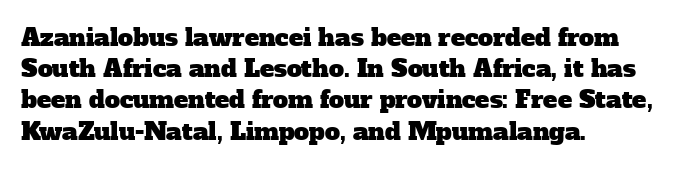
{"underline": "no", "align": "left", "line_spacing": "normal", "line_spacing_ratio": 1.3, "letter_spacing": "normal", "letter_spacing_em": 0.0, "glyph_px": 24}
